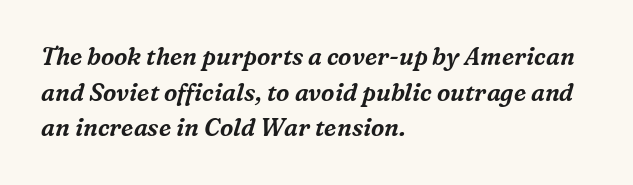
The image shows 24 px text type, italic (leaning right); set left-aligned, normal line spacing (1.48x), normal letter spacing, not underlined.
